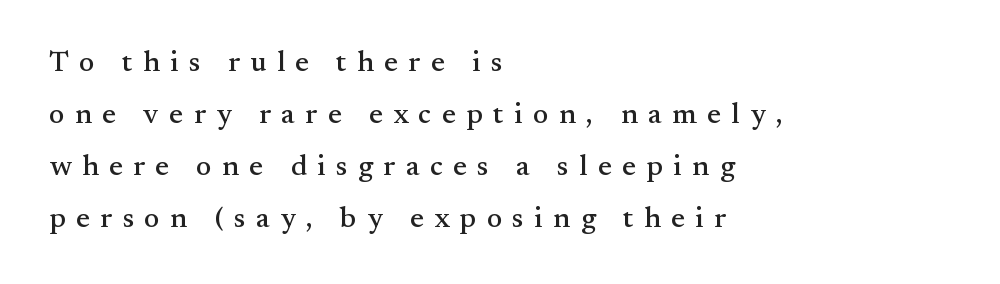
The image shows 29 px serif type, upright; set left-aligned, line spacing 1.79x, unusually wide letter spacing (+0.36 em), not underlined; medium stroke contrast and a small x-height.
